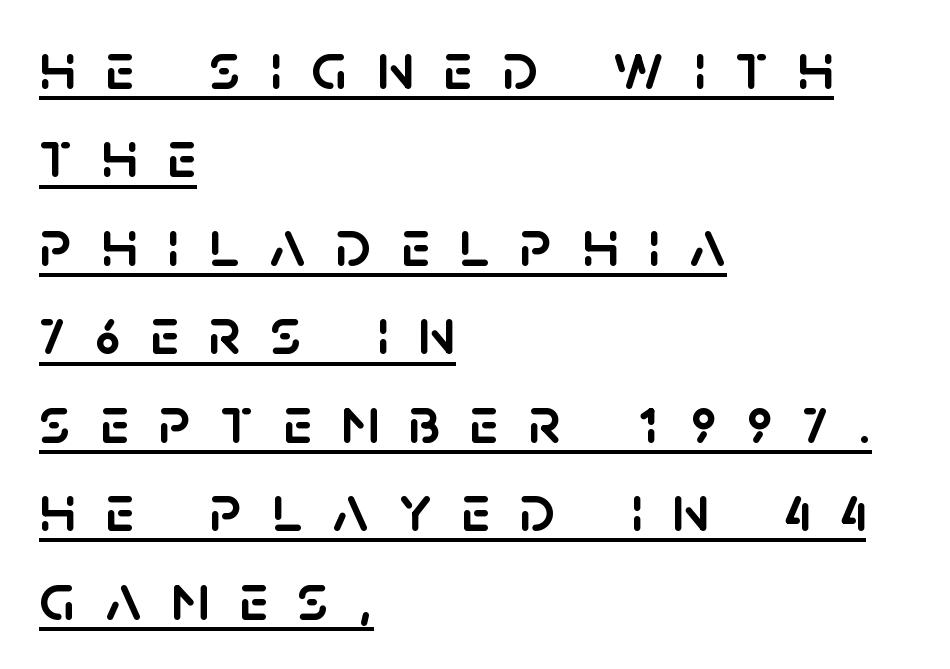
The image shows 67 px sans-serif type, upright; set left-aligned, normal line spacing (1.32x), unusually wide letter spacing (+0.44 em), underlined; low stroke contrast and a large x-height.
